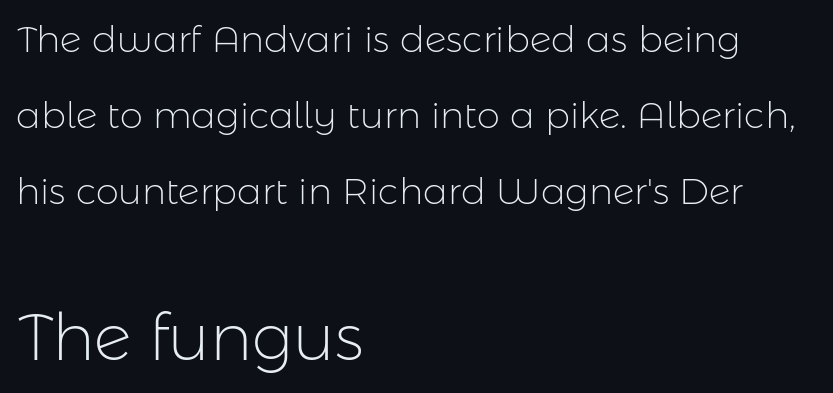
Q: Is the text bold? A: No.
Q: Is the text italic (slanted)? A: No, it is upright.
Q: Is the typeface a serif or a sans-serif typeface? A: Sans-serif.
Q: Is the text underlined? A: No.
Q: How is the paragraph aligned? A: Left-aligned.
Q: Is the spacing between letters normal or unusually wide? A: Normal.
Q: Is the spacing between lines tight, normal or loose? A: Loose.
Q: Which block of text is set in a larger size, the first (top) or the second (bottom)? A: The second (bottom) one.
Q: Width (condensed, normal, or wide)? A: Normal.
Q: Stroke contrast? A: Low.
Q: x-height? A: Medium.
Q: Monospaced? A: No.
